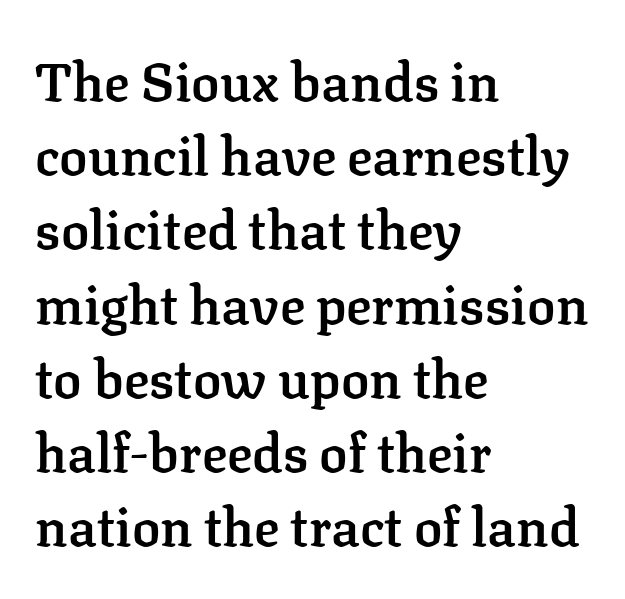
Q: Is the text bold? A: Semi-bold.
Q: Is the text italic (slanted)? A: No, it is upright.
Q: Is the typeface a serif or a sans-serif typeface? A: Serif.
Q: Is the text underlined? A: No.
Q: How is the paragraph aligned? A: Left-aligned.
Q: Is the spacing between letters normal or unusually wide? A: Normal.
Q: Is the spacing between lines tight, normal or loose? A: Normal.
Q: Width (condensed, normal, or wide)? A: Normal.
Q: Stroke contrast? A: Low.
Q: x-height? A: Medium.
Q: Monospaced? A: No.
